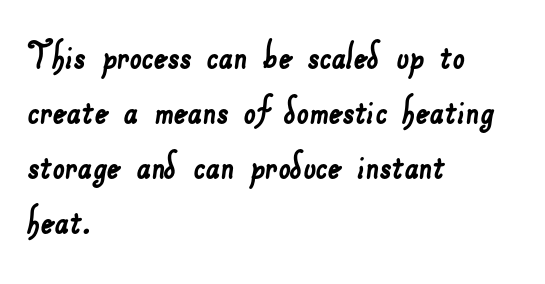
The image shows 43 px sans-serif type; set left-aligned, normal line spacing (1.28x), normal letter spacing, not underlined; low stroke contrast and a small x-height.
